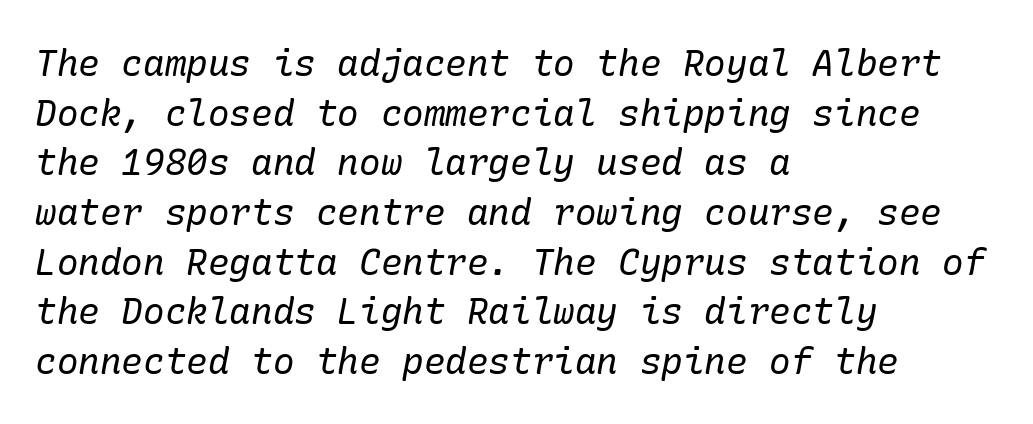
The image shows 36 px regular-weight type, italic (leaning right); set left-aligned, normal line spacing (1.38x), normal letter spacing, not underlined; low stroke contrast and a medium x-height.
